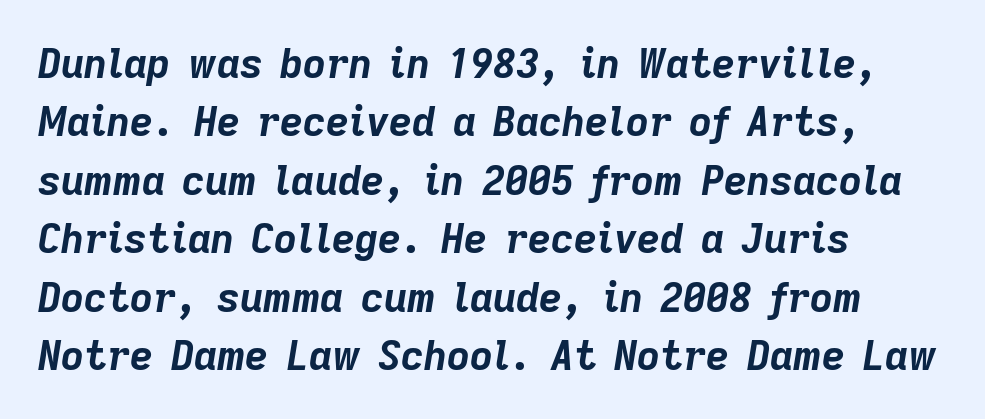
Q: Is the text bold? A: Yes.
Q: Is the text italic (slanted)? A: Yes, it leans right by about 9 degrees.
Q: Is the text underlined? A: No.
Q: How is the paragraph aligned? A: Left-aligned.
Q: Is the spacing between letters normal or unusually wide? A: Normal.
Q: Is the spacing between lines tight, normal or loose? A: Normal.
Q: Width (condensed, normal, or wide)? A: Normal.
Q: Stroke contrast? A: Low.
Q: x-height? A: Medium.
Q: Monospaced? A: No.
